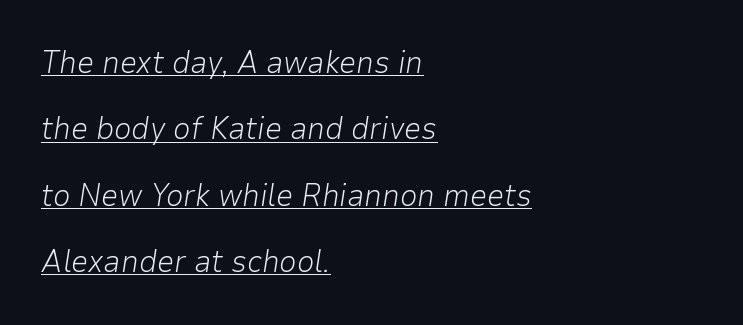
{"italic": "yes", "lean": "right", "slant_degrees": 9, "bold": "no", "weight": "light", "width": "normal", "stroke_contrast": "low", "x_height": "medium", "monospaced": "no", "underline": "yes", "align": "left", "line_spacing": "loose", "line_spacing_ratio": 2.14, "letter_spacing": "normal", "letter_spacing_em": 0.0, "glyph_px": 31}
